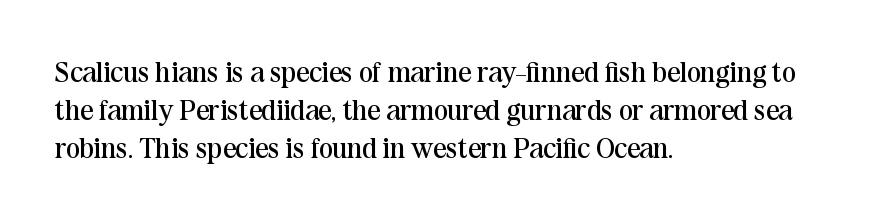
{"serif": "yes", "italic": "no", "bold": "no", "weight": "regular", "width": "normal", "stroke_contrast": "medium", "x_height": "medium", "monospaced": "no", "underline": "no", "align": "left", "line_spacing": "normal", "line_spacing_ratio": 1.31, "letter_spacing": "normal", "letter_spacing_em": 0.0, "glyph_px": 29}
